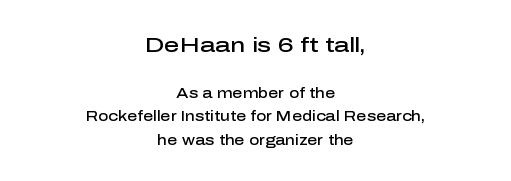
The lettering holds an erect, upright posture throughout. The gaps between neighbouring characters are ordinary and unremarkable. The compositor balanced each line on the midline. The area under the type is left untouched. Every letter is mildly thick-stroked: semibold rather than bold. The block of text has a typical density, with ordinary space between rows.
